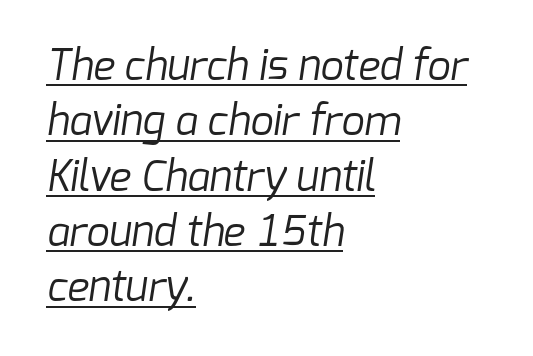
Check the space under the baseline: a stroke is drawn there. Nothing sits at the stroke ends, so this counts as sans-serif. On a weight scale, this lands at 450 or below. Nobody touched the tracking dial on this one.
